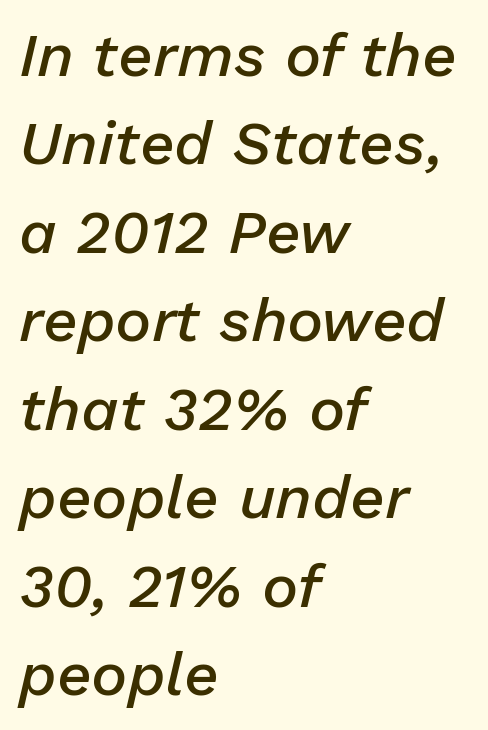
The image shows 61 px semibold type, italic (leaning right); set left-aligned, normal line spacing (1.45x), normal letter spacing, not underlined; low stroke contrast and a medium x-height.
